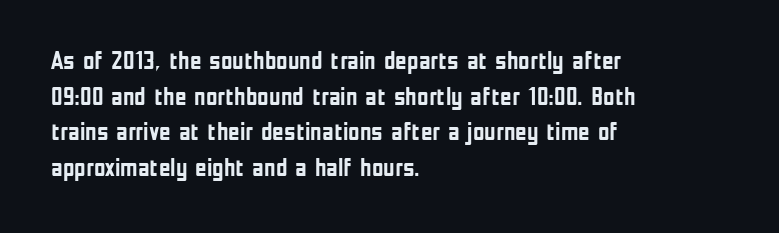
Q: Is the text bold? A: Yes.
Q: Is the text italic (slanted)? A: No, it is upright.
Q: Is the text underlined? A: No.
Q: How is the paragraph aligned? A: Left-aligned.
Q: Is the spacing between letters normal or unusually wide? A: Normal.
Q: Is the spacing between lines tight, normal or loose? A: Normal.
